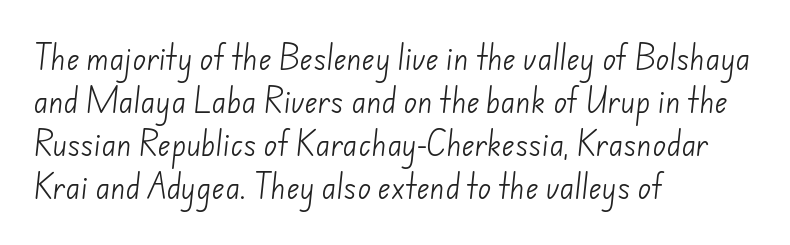
Each letter keeps its own natural width here, so spacing adapts to shape. The rendering uses a moderate line-height, typical for paragraphs. Only glyphs here, with clear space below each row. These lines stack with their left ends in a neat column. Look at the bottom of the vertical strokes: they stop flat, with no serifs.
